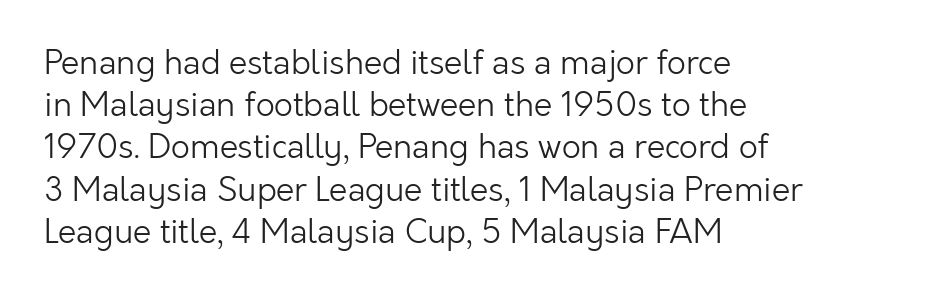
No extra tracking has been applied to these lines. Does the copy run flush right? No — it runs flush left. Evenly set lines give the paragraph a standard silhouette. You can tell from the bare stems that sans-serif type was used. Each letter keeps its own natural width here, so spacing adapts to shape. Counters stay open thanks to moderate or lighter strokes.
